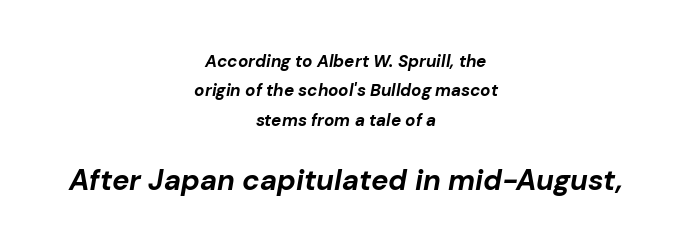
The image shows 29 px bold type, italic (leaning right); set centered, line spacing 1.73x, normal letter spacing, not underlined; the second (bottom) block is 1.71x larger; low stroke contrast and a medium x-height.
